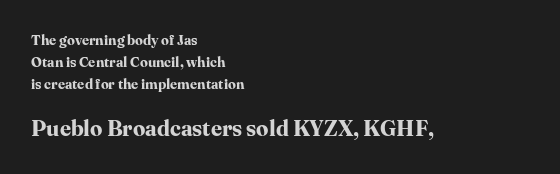
Does extra space separate the letters? No, they use regular spacing. Whoever set this made the second block the dominant, larger element. The sample has been set heavy, in full bold. The designer left line spacing at the default.
